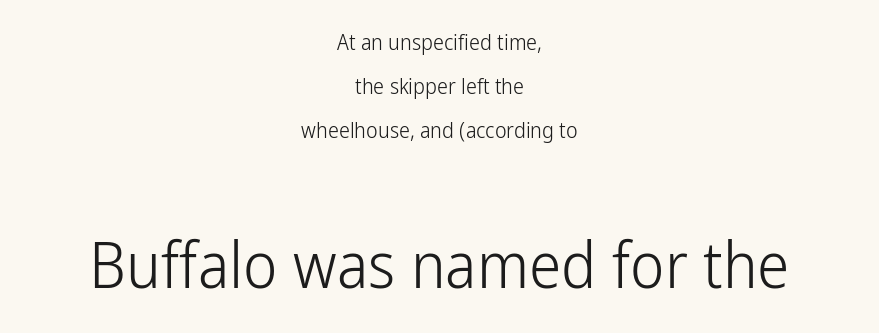
{"serif": "no", "italic": "no", "bold": "no", "weight": "light", "width": "condensed", "stroke_contrast": "low", "x_height": "medium", "monospaced": "no", "underline": "no", "align": "center", "line_spacing": "loose", "line_spacing_ratio": 2.0, "letter_spacing": "normal", "letter_spacing_em": 0.0, "larger_block": "second", "size_ratio": 2.95, "glyph_px": 65}
